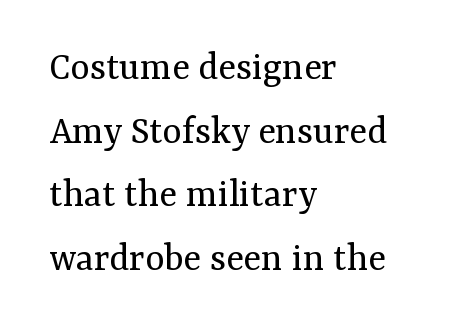
Character widths vary here, with narrow letters taking less room than wide ones. Observe the serifs anchoring each vertical stroke in this sample. A typesetter would call this leading conventional body-copy spacing. Typeset ragged right — the left edge is the straight one.
